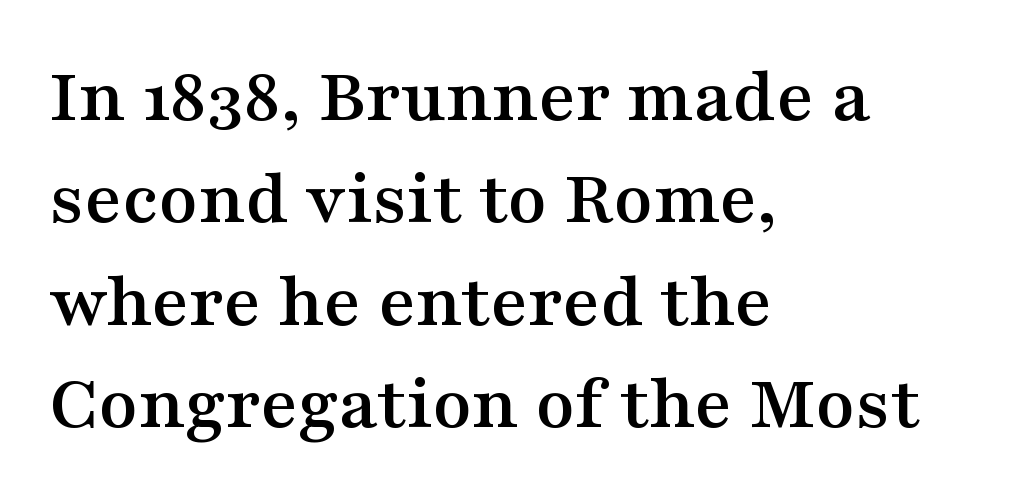
{"serif": "yes", "italic": "no", "width": "wide", "stroke_contrast": "medium", "x_height": "medium", "monospaced": "no", "underline": "no", "align": "left", "line_spacing": "normal", "line_spacing_ratio": 1.28, "letter_spacing": "normal", "letter_spacing_em": 0.0, "glyph_px": 80}
